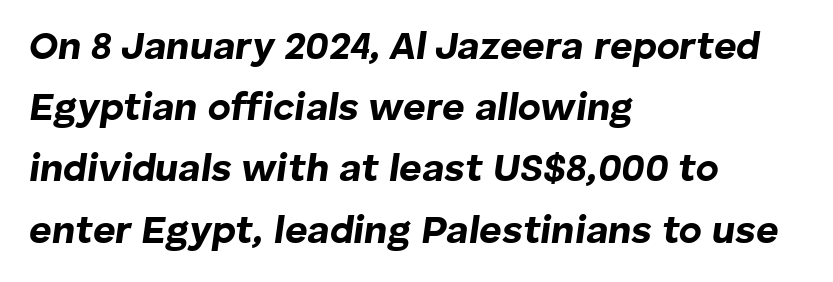
Nobody drew a line under any word here. Caption: standard tracking, unaltered. Every letter is thick-stroked: bold, no question. Caption: multi-line text, flush left, ragged right. In terms of posture, this sample is oblique. Think of a printed novel: that variable character pitch is what you see here.
